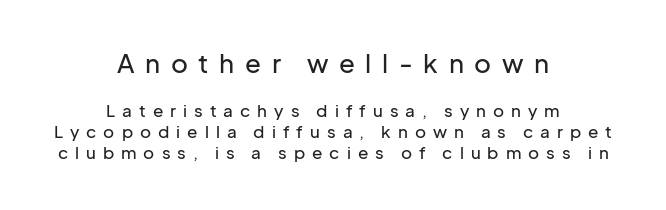
{"italic": "no", "underline": "no", "align": "center", "line_spacing_ratio": 1.24, "letter_spacing": "wide", "letter_spacing_em": 0.41, "larger_block": "first", "size_ratio": 1.53, "glyph_px": 26}
